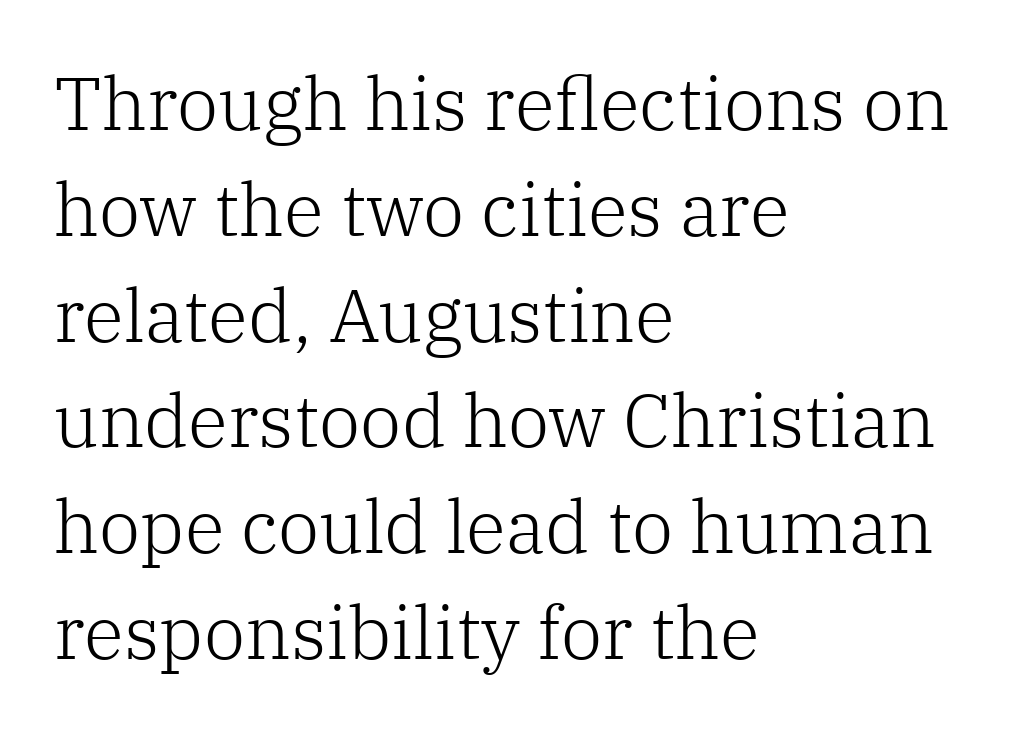
Q: Is the text bold? A: No.
Q: Is the text italic (slanted)? A: No, it is upright.
Q: Is the typeface a serif or a sans-serif typeface? A: Serif.
Q: Is the text underlined? A: No.
Q: How is the paragraph aligned? A: Left-aligned.
Q: Is the spacing between letters normal or unusually wide? A: Normal.
Q: Is the spacing between lines tight, normal or loose? A: Normal.
Q: Width (condensed, normal, or wide)? A: Normal.
Q: Stroke contrast? A: Low.
Q: x-height? A: Medium.
Q: Monospaced? A: No.
